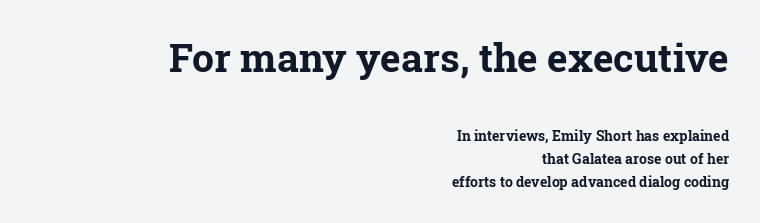
{"serif": "yes", "italic": "no", "bold": "yes", "weight": "bold", "width": "normal", "stroke_contrast": "low", "x_height": "medium", "monospaced": "no", "underline": "no", "align": "right", "line_spacing": "normal", "line_spacing_ratio": 1.64, "letter_spacing": "normal", "letter_spacing_em": 0.0, "larger_block": "first", "size_ratio": 2.79, "glyph_px": 39}
